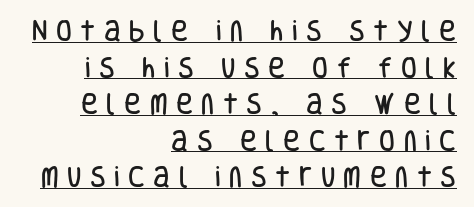
Q: Is the text italic (slanted)? A: No, it is upright.
Q: Is the text underlined? A: Yes.
Q: How is the paragraph aligned? A: Right-aligned.
Q: Is the spacing between letters normal or unusually wide? A: Unusually wide.
Q: Is the spacing between lines tight, normal or loose? A: Normal.
